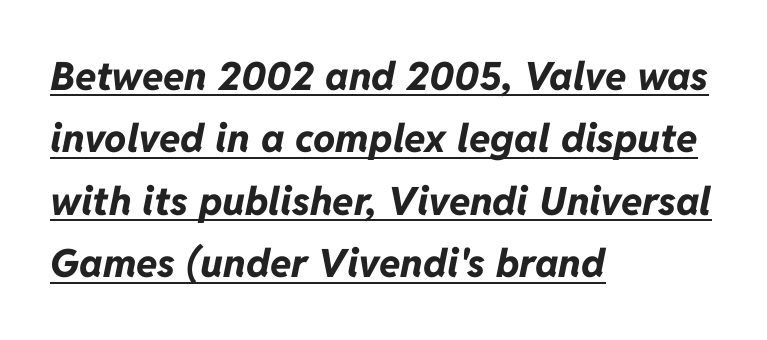
{"italic": "yes", "lean": "right", "slant_degrees": 11, "bold": "yes", "weight": "bold", "width": "normal", "stroke_contrast": "low", "x_height": "medium", "monospaced": "no", "underline": "yes", "align": "left", "line_spacing": "normal", "line_spacing_ratio": 1.6, "letter_spacing": "normal", "letter_spacing_em": 0.0, "glyph_px": 39}
